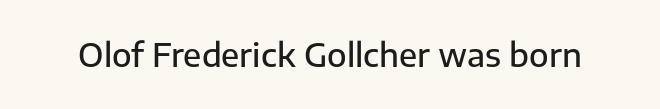
The image shows 32 px semibold sans-serif type, upright; set normal letter spacing, not underlined; low stroke contrast and a medium x-height.
